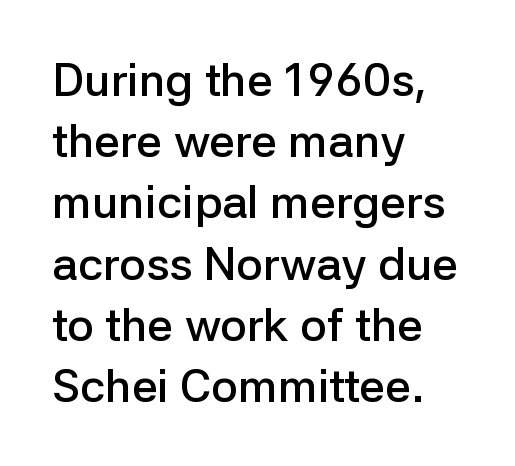
The image shows 46 px semibold sans-serif type, upright; set left-aligned, normal line spacing (1.33x), normal letter spacing, not underlined; low stroke contrast and a medium x-height.
